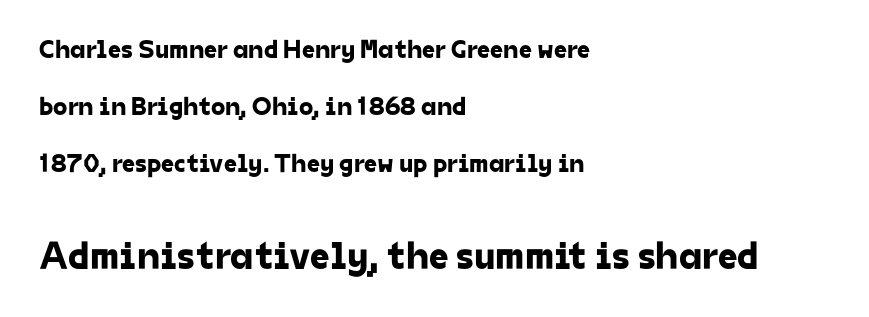
{"serif": "no", "width": "normal", "stroke_contrast": "low", "x_height": "medium", "monospaced": "no", "underline": "no", "align": "left", "line_spacing": "loose", "line_spacing_ratio": 2.19, "letter_spacing": "normal", "letter_spacing_em": 0.0, "larger_block": "second", "size_ratio": 1.5, "glyph_px": 39}
